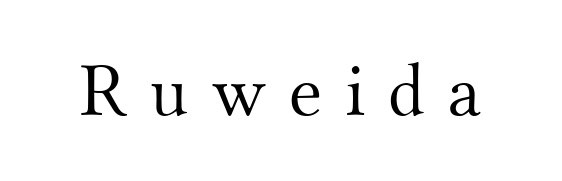
{"serif": "yes", "italic": "no", "bold": "no", "weight": "light", "width": "normal", "stroke_contrast": "medium", "x_height": "small", "monospaced": "no", "underline": "no", "letter_spacing": "wide", "letter_spacing_em": 0.3, "glyph_px": 76}
